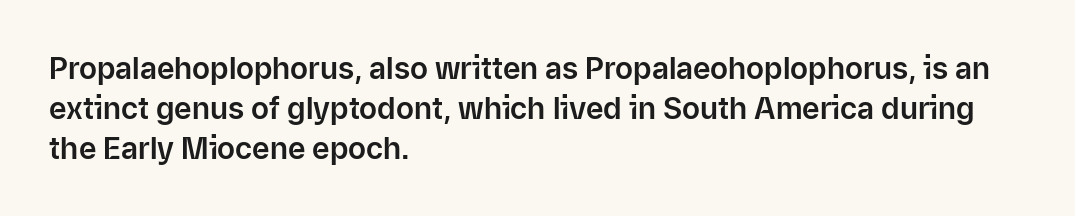
The letters advance in unequal steps, a hallmark of proportional type. Descender tails drop into unmarked territory. Typographically, this falls in the sans-serif category. The designer left line spacing at the default. Words appear dense and cohesive because spacing is normal.
